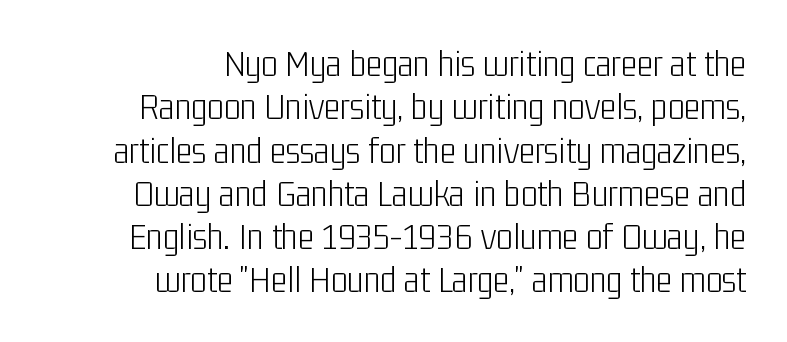
{"serif": "no", "italic": "no", "bold": "no", "weight": "light", "width": "condensed", "stroke_contrast": "low", "x_height": "medium", "monospaced": "no", "underline": "no", "align": "right", "line_spacing": "tight", "line_spacing_ratio": 1.11, "letter_spacing": "normal", "letter_spacing_em": 0.0, "glyph_px": 39}
